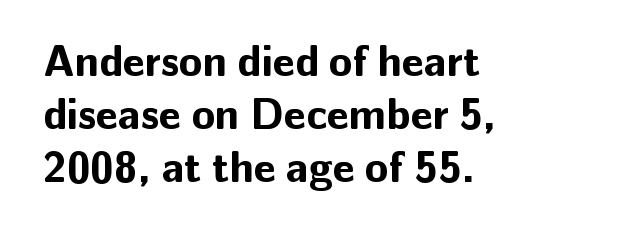
The image shows 43 px bold sans-serif type, upright; set left-aligned, line spacing 1.23x, normal letter spacing, not underlined; low stroke contrast and a medium x-height.
